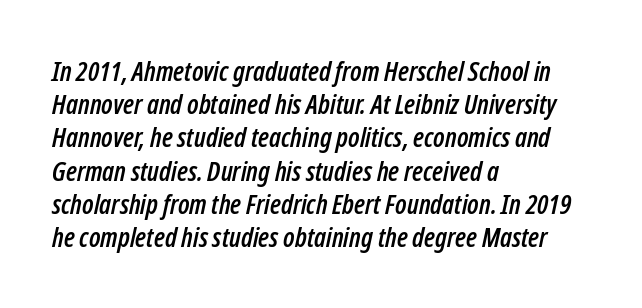
{"italic": "yes", "lean": "right", "slant_degrees": 12, "underline": "no", "align": "left", "line_spacing_ratio": 1.23, "letter_spacing": "normal", "letter_spacing_em": 0.0, "glyph_px": 27}
